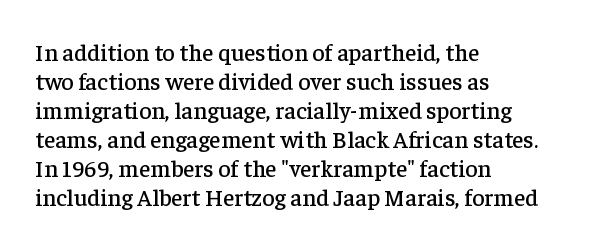
The image shows 24 px text type, upright; set left-aligned, line spacing 1.21x, normal letter spacing, not underlined.
